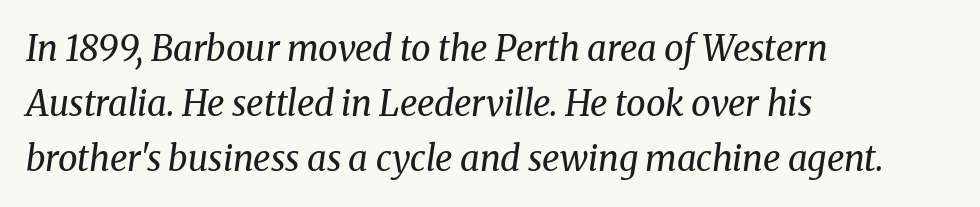
Q: Is the text bold? A: No.
Q: Is the text italic (slanted)? A: Yes, it leans right by about 8 degrees.
Q: Is the typeface a serif or a sans-serif typeface? A: Serif.
Q: Is the text underlined? A: No.
Q: How is the paragraph aligned? A: Left-aligned.
Q: Is the spacing between letters normal or unusually wide? A: Normal.
Q: Is the spacing between lines tight, normal or loose? A: Normal.
Q: Width (condensed, normal, or wide)? A: Normal.
Q: Stroke contrast? A: Medium.
Q: x-height? A: Medium.
Q: Monospaced? A: No.
